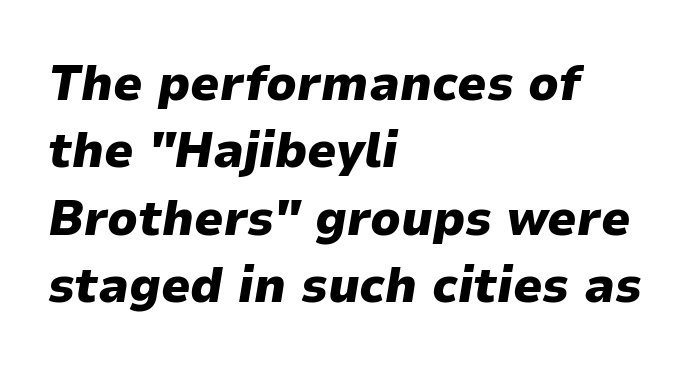
Q: Is the text bold? A: Yes.
Q: Is the text italic (slanted)? A: Yes, it leans right by about 9 degrees.
Q: Is the text underlined? A: No.
Q: How is the paragraph aligned? A: Left-aligned.
Q: Is the spacing between letters normal or unusually wide? A: Normal.
Q: Is the spacing between lines tight, normal or loose? A: Normal.
Q: Width (condensed, normal, or wide)? A: Normal.
Q: Stroke contrast? A: Low.
Q: x-height? A: Medium.
Q: Monospaced? A: No.
